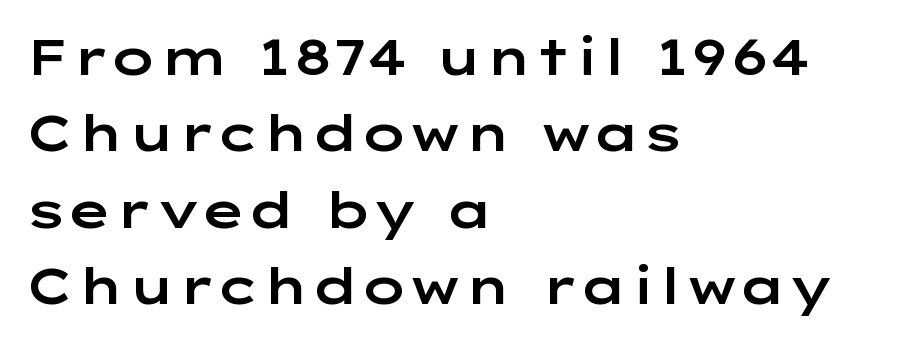
The image shows 50 px wide sans-serif type, upright; set left-aligned, normal line spacing (1.53x), normal letter spacing, not underlined; low stroke contrast and a medium x-height.
